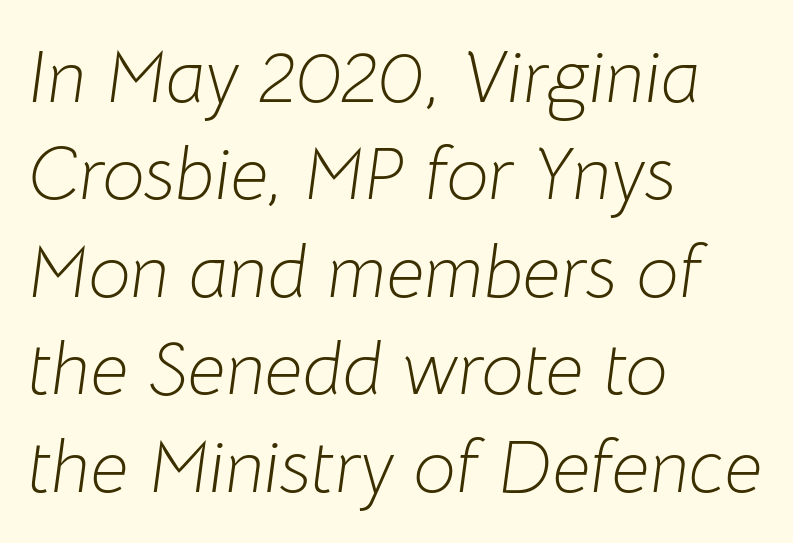
Q: Is the text bold? A: No.
Q: Is the text italic (slanted)? A: Yes, it leans right by about 8 degrees.
Q: Is the text underlined? A: No.
Q: How is the paragraph aligned? A: Left-aligned.
Q: Is the spacing between letters normal or unusually wide? A: Normal.
Q: Is the spacing between lines tight, normal or loose? A: Normal.
Q: Width (condensed, normal, or wide)? A: Normal.
Q: Stroke contrast? A: Low.
Q: x-height? A: Medium.
Q: Monospaced? A: No.
